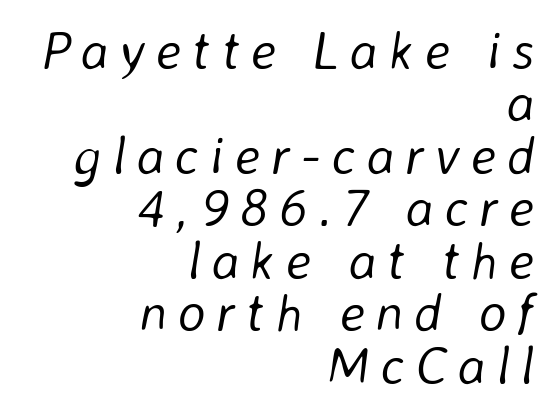
Q: Is the text bold? A: No.
Q: Is the text italic (slanted)? A: Yes, it leans right by about 8 degrees.
Q: Is the text underlined? A: No.
Q: How is the paragraph aligned? A: Right-aligned.
Q: Is the spacing between letters normal or unusually wide? A: Unusually wide.
Q: Is the spacing between lines tight, normal or loose? A: Tight.
Q: Width (condensed, normal, or wide)? A: Normal.
Q: Stroke contrast? A: Low.
Q: x-height? A: Medium.
Q: Monospaced? A: No.
